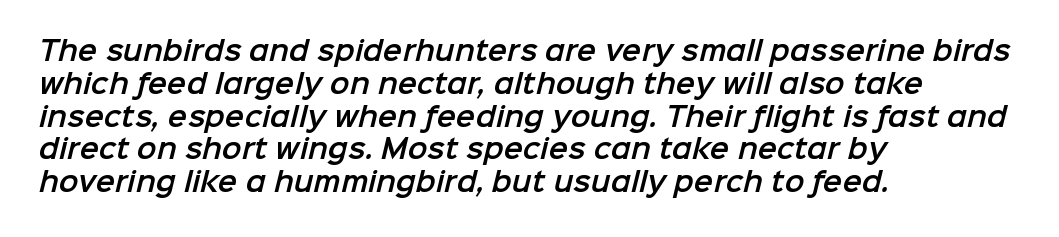
{"underline": "no", "align": "left", "line_spacing": "normal", "line_spacing_ratio": 1.26, "letter_spacing": "normal", "letter_spacing_em": 0.0, "glyph_px": 26}
